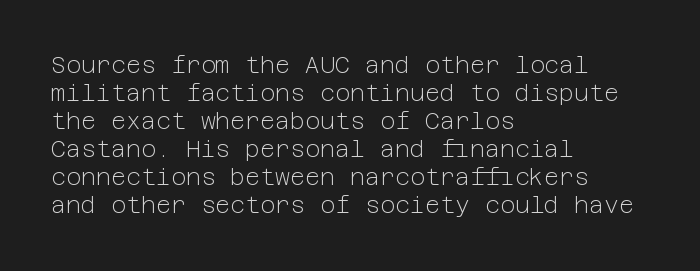
Every stem runs plumb, perpendicular to the baseline. Layout note: lines flush left. Decoration check: the copy has no underline. Short note: letters normally spaced.
